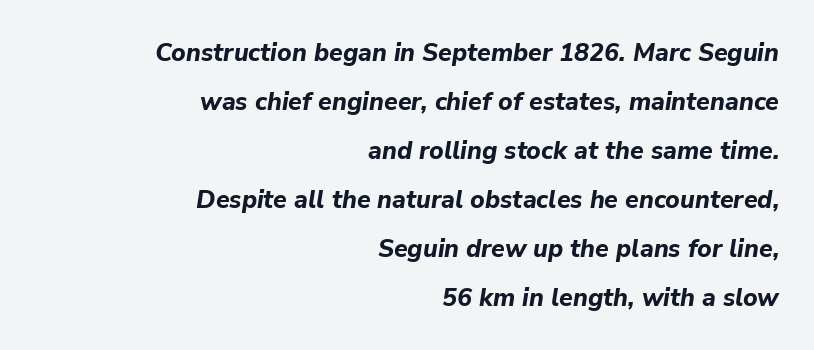
It's the slanting kind of type. Strong, thick strokes mark this as bold type. Has an underline been added? It has not. In terms of leading, this rendering errs on the spacious side.
